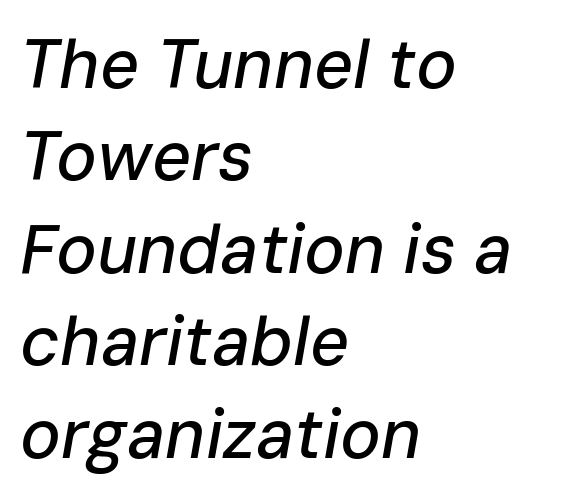
{"italic": "yes", "lean": "right", "slant_degrees": 10, "width": "normal", "stroke_contrast": "low", "x_height": "medium", "monospaced": "no", "underline": "no", "align": "left", "line_spacing": "normal", "line_spacing_ratio": 1.36, "letter_spacing": "normal", "letter_spacing_em": 0.0, "glyph_px": 68}
